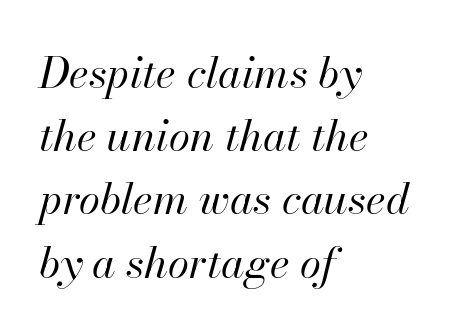
These lines are set flush left with a ragged right edge. Descenders are the only things crossing below the line. Characters are canted at an angle relative to the baseline's perpendicular. Weight: in the light-to-regular range.
